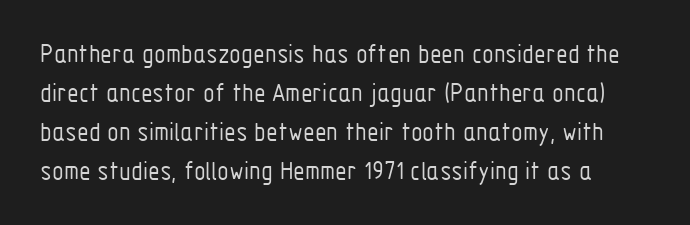
Q: Is the text bold? A: No.
Q: Is the text italic (slanted)? A: No, it is upright.
Q: Is the text underlined? A: No.
Q: Is the spacing between letters normal or unusually wide? A: Normal.
Q: Is the spacing between lines tight, normal or loose? A: Normal.
